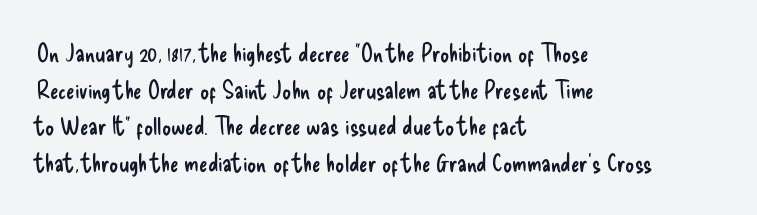
The image shows 25 px text type, upright; set left-aligned, normal line spacing (1.47x), normal letter spacing, not underlined.
